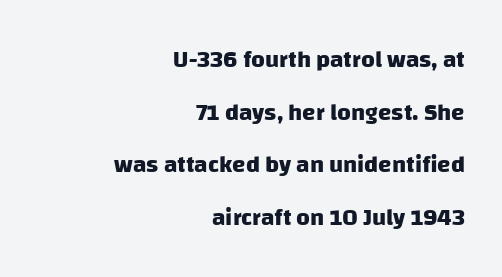
The image shows 24 px bold type; set right-aligned, loose line spacing (2.19x), normal letter spacing, not underlined.
